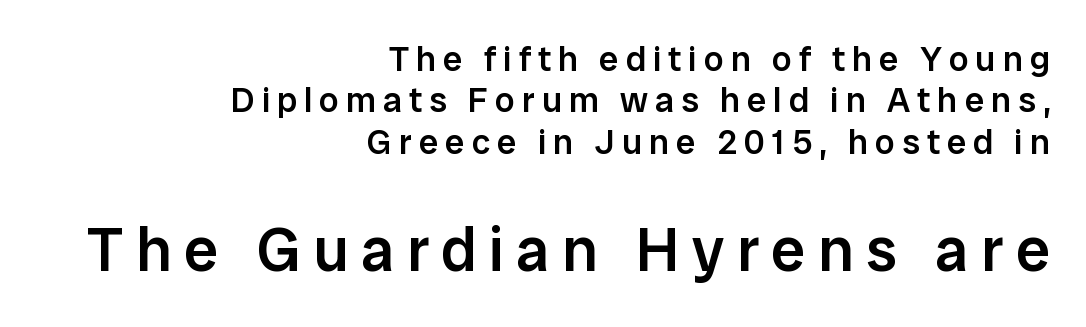
Varying glyph widths throughout — classic text-font behaviour. Note: no serifs on the glyphs. Heft: intermediate — a semibold. If you drew a line through each stem, it would be perfectly vertical.
